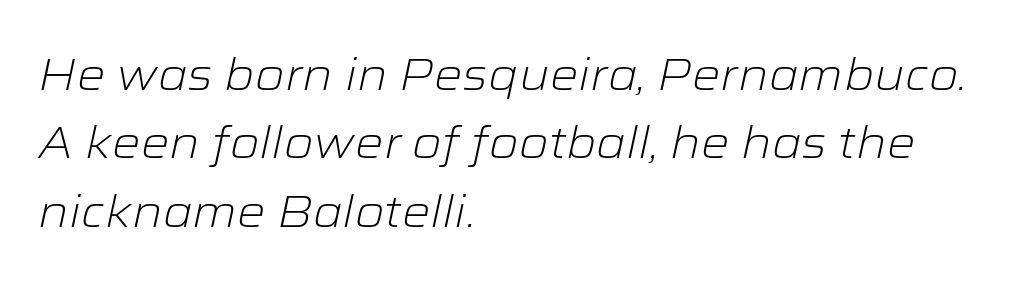
The strokes are not fattened; the text isn't bold. The letters advance in unequal steps, a hallmark of proportional type. Honestly, the row spacing looks completely unremarkable. Rule under the text: the space is simply empty. The type is set solid horizontally, with unmodified tracking.
